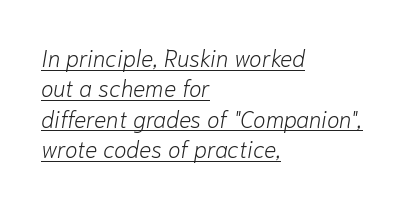
The image shows 23 px text type, italic (leaning right); set left-aligned, normal line spacing (1.32x), normal letter spacing, underlined.
